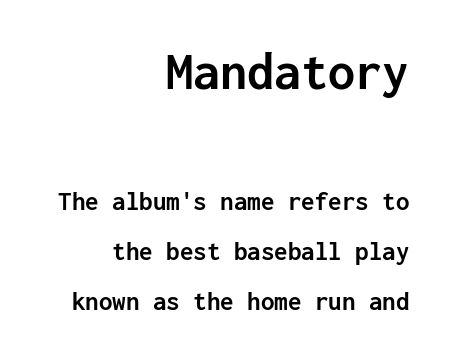
The image shows 54 px semibold sans-serif type, upright, monospaced; set right-aligned, line spacing 1.86x, normal letter spacing, not underlined; the first (top) block is 2.0x larger; low stroke contrast and a medium x-height.
